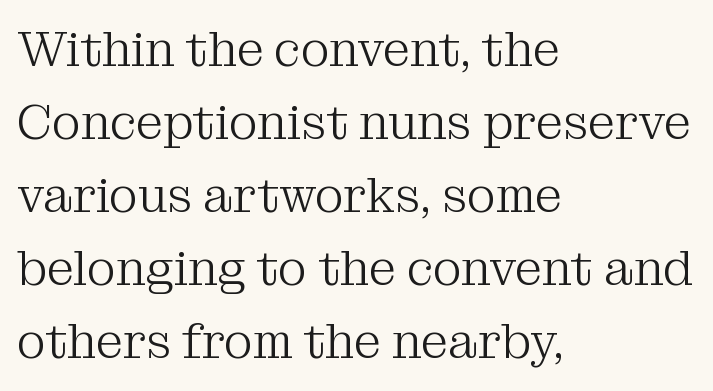
{"serif": "yes", "italic": "no", "bold": "no", "weight": "light", "width": "normal", "stroke_contrast": "medium", "x_height": "medium", "monospaced": "no", "underline": "no", "align": "left", "line_spacing": "normal", "line_spacing_ratio": 1.49, "letter_spacing": "normal", "letter_spacing_em": 0.0, "glyph_px": 49}
